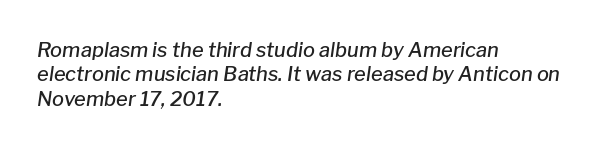
{"italic": "yes", "lean": "right", "slant_degrees": 8, "bold": "semi", "underline": "no", "align": "left", "line_spacing_ratio": 1.22, "letter_spacing": "normal", "letter_spacing_em": 0.0, "glyph_px": 20}
